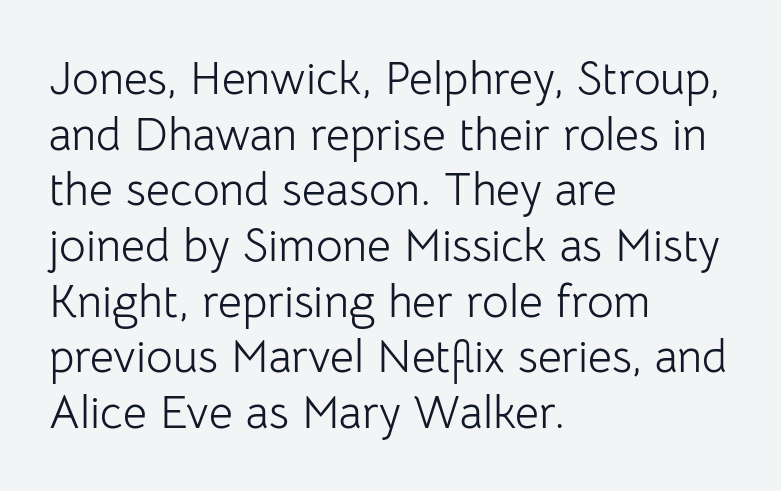
Q: Is the text bold? A: No.
Q: Is the text italic (slanted)? A: No, it is upright.
Q: Is the typeface a serif or a sans-serif typeface? A: Sans-serif.
Q: Is the text underlined? A: No.
Q: How is the paragraph aligned? A: Left-aligned.
Q: Is the spacing between letters normal or unusually wide? A: Normal.
Q: Width (condensed, normal, or wide)? A: Normal.
Q: Stroke contrast? A: Low.
Q: x-height? A: Medium.
Q: Monospaced? A: No.
